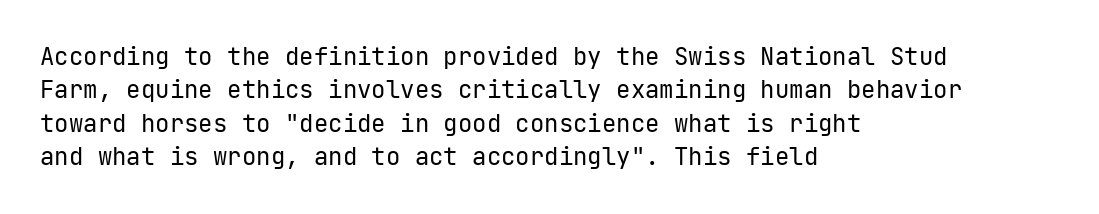
Q: Is the text bold? A: No.
Q: Is the text italic (slanted)? A: No, it is upright.
Q: Is the text underlined? A: No.
Q: How is the paragraph aligned? A: Left-aligned.
Q: Is the spacing between letters normal or unusually wide? A: Normal.
Q: Is the spacing between lines tight, normal or loose? A: Normal.
